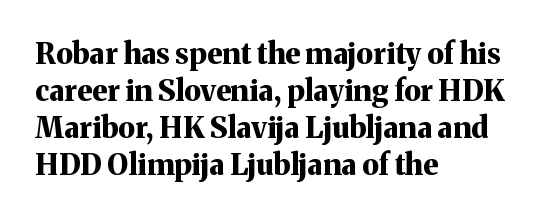
{"serif": "yes", "italic": "no", "bold": "yes", "weight": "bold", "width": "normal", "stroke_contrast": "medium", "x_height": "medium", "monospaced": "no", "underline": "no", "align": "left", "line_spacing": "normal", "line_spacing_ratio": 1.28, "letter_spacing": "normal", "letter_spacing_em": 0.0, "glyph_px": 29}
